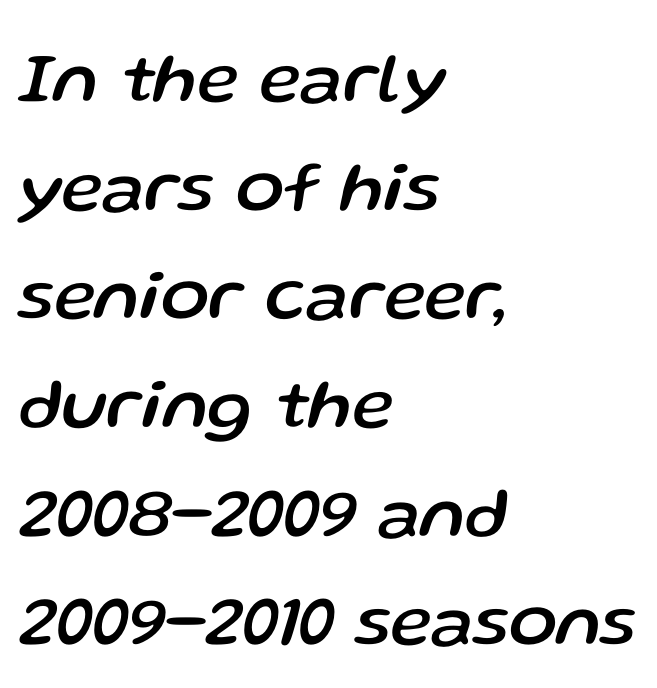
The image shows 71 px text type, italic (leaning right); set left-aligned, normal line spacing (1.53x), normal letter spacing, not underlined; low stroke contrast and a medium x-height.
